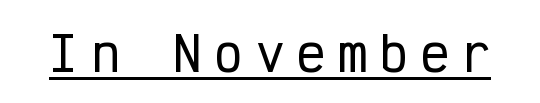
{"serif": "no", "italic": "no", "width": "condensed", "stroke_contrast": "low", "x_height": "medium", "monospaced": "yes", "underline": "yes", "letter_spacing": "wide", "letter_spacing_em": 0.26, "glyph_px": 48}
